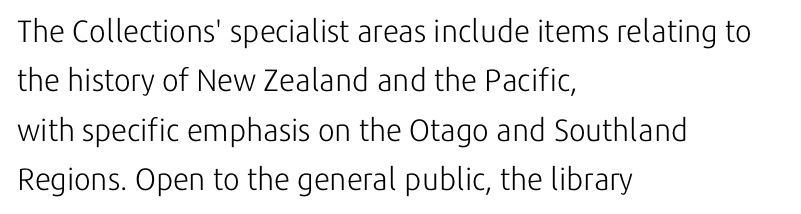
The image shows 31 px light sans-serif type, upright; set left-aligned, normal line spacing (1.59x), normal letter spacing, not underlined; low stroke contrast and a medium x-height.
